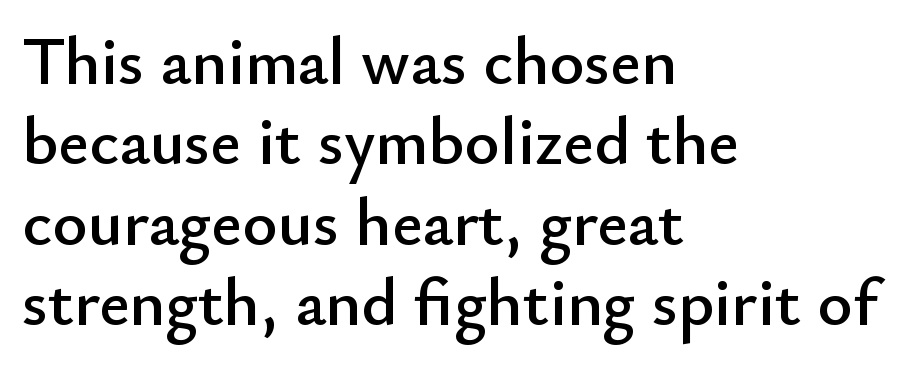
{"serif": "no", "italic": "no", "width": "normal", "stroke_contrast": "low", "x_height": "small", "monospaced": "no", "underline": "no", "align": "left", "line_spacing_ratio": 1.2, "letter_spacing": "normal", "letter_spacing_em": 0.0, "glyph_px": 67}
